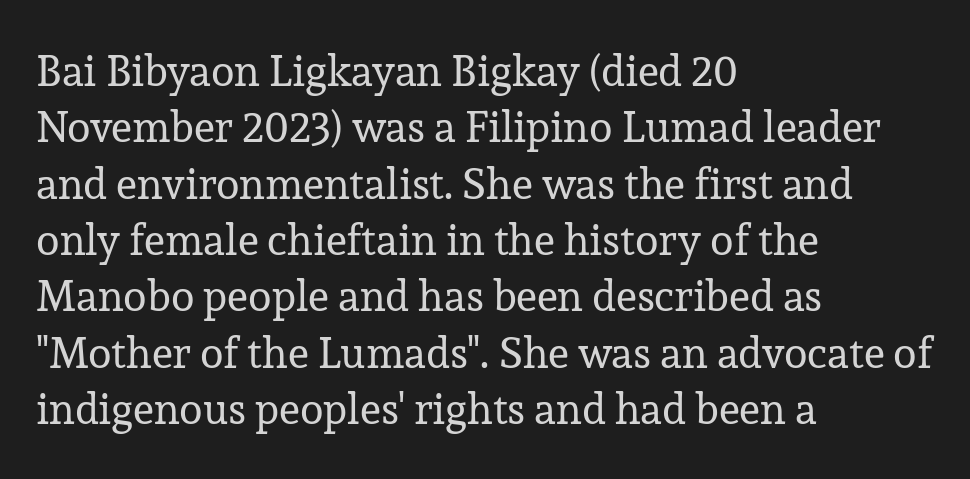
Q: Is the text bold? A: No.
Q: Is the text italic (slanted)? A: No, it is upright.
Q: Is the typeface a serif or a sans-serif typeface? A: Serif.
Q: Is the text underlined? A: No.
Q: How is the paragraph aligned? A: Left-aligned.
Q: Is the spacing between letters normal or unusually wide? A: Normal.
Q: Is the spacing between lines tight, normal or loose? A: Normal.
Q: Width (condensed, normal, or wide)? A: Normal.
Q: Stroke contrast? A: Low.
Q: x-height? A: Medium.
Q: Monospaced? A: No.
